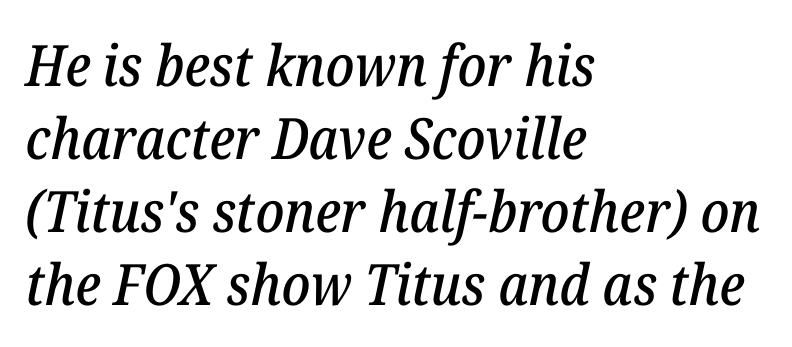
{"serif": "yes", "italic": "yes", "lean": "right", "slant_degrees": 12, "width": "normal", "stroke_contrast": "low", "x_height": "medium", "monospaced": "no", "underline": "no", "align": "left", "line_spacing": "normal", "line_spacing_ratio": 1.28, "letter_spacing": "normal", "letter_spacing_em": 0.0, "glyph_px": 57}
